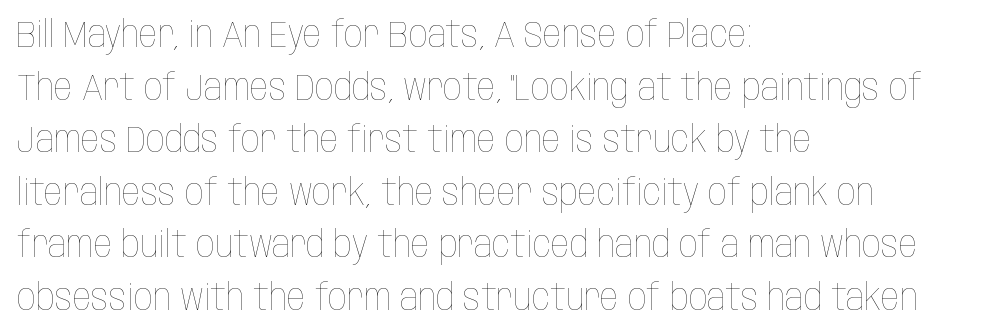
Is the stroke heavy? The answer is a plain regular-or-lighter. A clean baseline with only descenders dipping below it. A normal amount of white space separates one row of letters from the next. A typesetter would call this zero additional tracking. Each letter keeps its own natural width here, so spacing adapts to shape.
